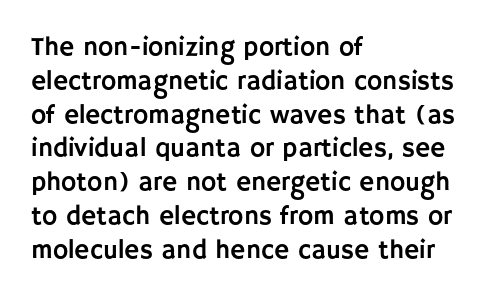
{"italic": "no", "underline": "no", "align": "left", "line_spacing": "normal", "line_spacing_ratio": 1.3, "letter_spacing": "normal", "letter_spacing_em": 0.0, "glyph_px": 26}
